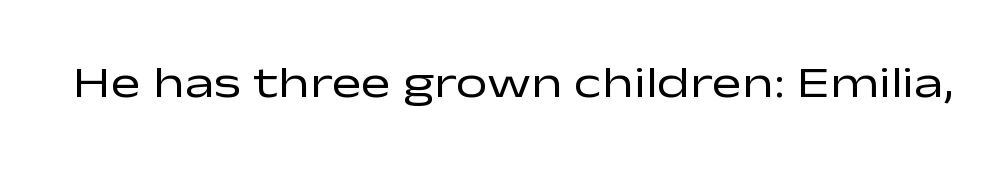
{"serif": "no", "italic": "no", "bold": "no", "weight": "regular", "width": "wide", "stroke_contrast": "low", "x_height": "medium", "monospaced": "no", "underline": "no", "letter_spacing": "normal", "letter_spacing_em": 0.0, "glyph_px": 45}
